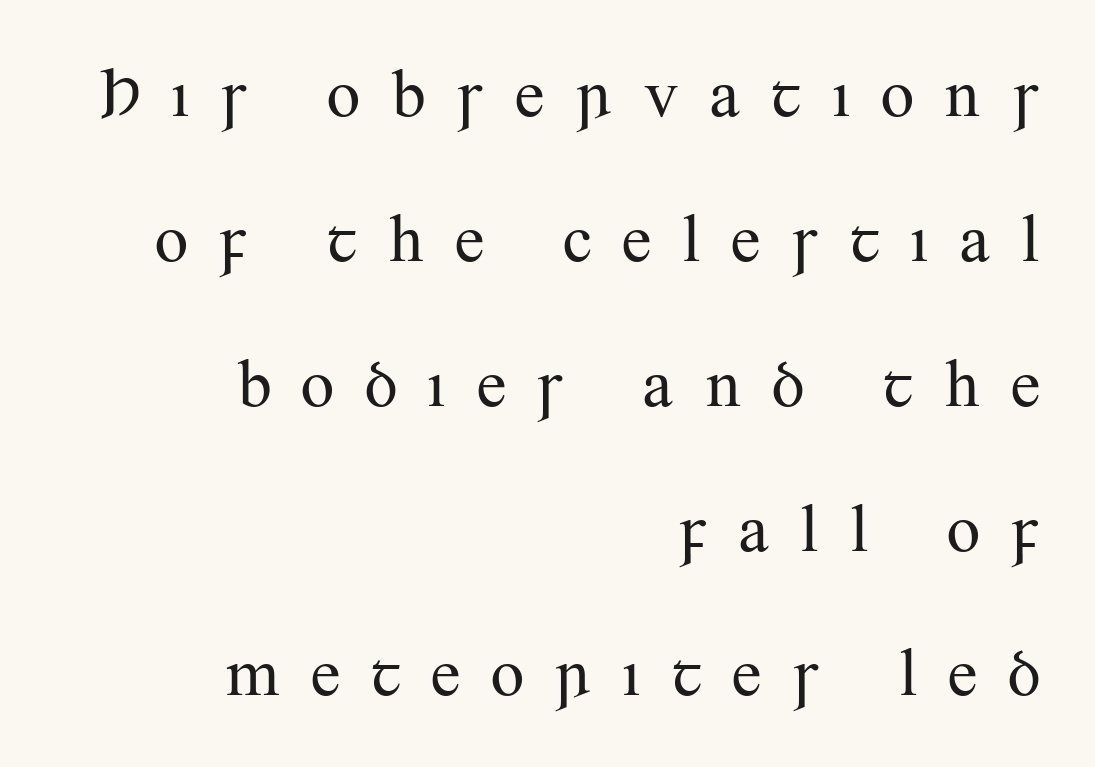
Q: Is the text bold? A: No.
Q: Is the text italic (slanted)? A: No, it is upright.
Q: Is the typeface a serif or a sans-serif typeface? A: Serif.
Q: Is the text underlined? A: No.
Q: How is the paragraph aligned? A: Right-aligned.
Q: Is the spacing between letters normal or unusually wide? A: Unusually wide.
Q: Is the spacing between lines tight, normal or loose? A: Loose.
Q: Width (condensed, normal, or wide)? A: Normal.
Q: Stroke contrast? A: Medium.
Q: x-height? A: Small.
Q: Monospaced? A: No.
